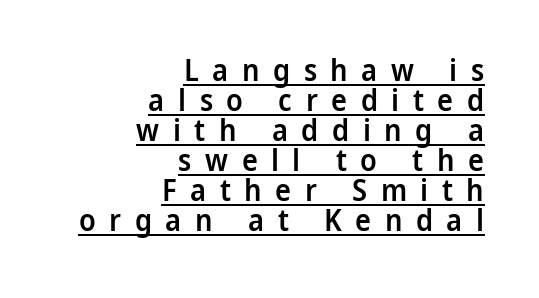
The image shows 30 px semibold sans-serif type, upright; set right-aligned, tight line spacing (1.0x), unusually wide letter spacing (+0.45 em), underlined; low stroke contrast and a medium x-height.
